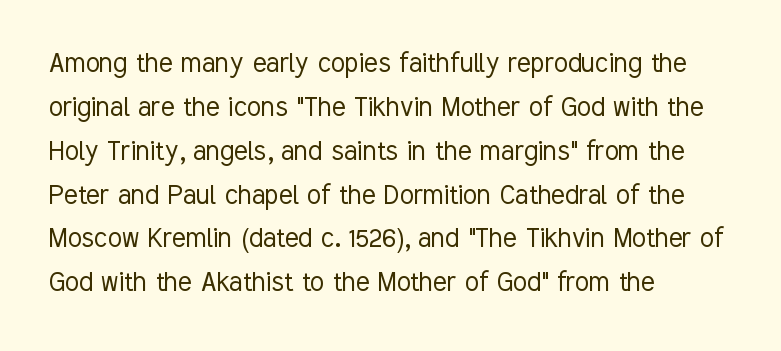
Has an underline been added? It has not. This rendering employs a face without finishing strokes, i.e., a sans-serif. The letters stand upright; this is a roman face. The cut favours lightness, reaching ordinary text weight at its darkest. Whoever set this chose a conventional vertical rhythm. This rendering uses left alignment, leaving the right contour irregular.
